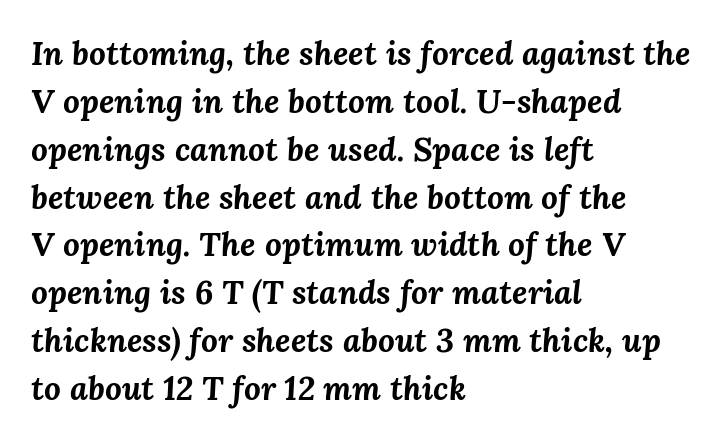
The image shows 33 px bold type, italic (leaning right); set left-aligned, normal line spacing (1.45x), normal letter spacing, not underlined; medium stroke contrast and a medium x-height.
